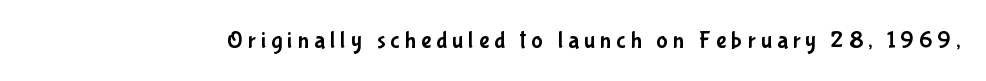
Is the letter spacing exaggerated? Yes — the characters are pushed far apart. Lines of text with bare space underneath. Ordinary non-slanted type is in use.
